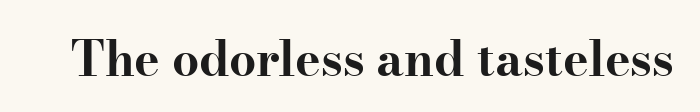
This rendering features lettering with no underline. Serif or sans? Serif — the stroke terminals have little feet. The face used here has the dense, thick strokes of a bold. Posture: upright roman. The face used here is proportionally spaced, like ordinary book or web type. What stands out about the letter spacing? Nothing — it is the standard amount.
